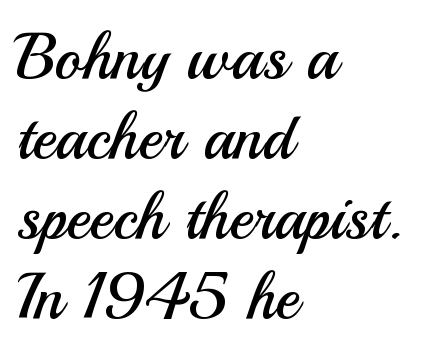
Q: Is the text bold? A: No.
Q: Is the text italic (slanted)? A: Yes.
Q: Is the typeface a serif or a sans-serif typeface? A: Sans-serif.
Q: Is the text underlined? A: No.
Q: How is the paragraph aligned? A: Left-aligned.
Q: Is the spacing between letters normal or unusually wide? A: Normal.
Q: Width (condensed, normal, or wide)? A: Normal.
Q: Stroke contrast? A: Medium.
Q: x-height? A: Small.
Q: Monospaced? A: No.
